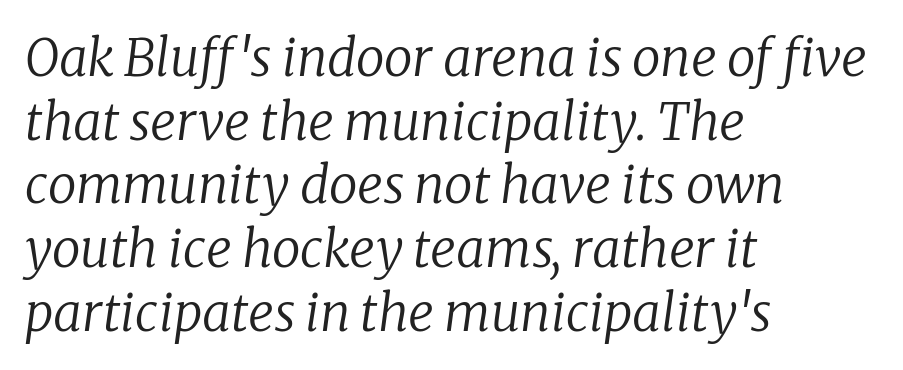
The image shows 51 px regular-weight serif type, italic (leaning right); set left-aligned, normal line spacing (1.25x), normal letter spacing, not underlined; low stroke contrast and a medium x-height.
